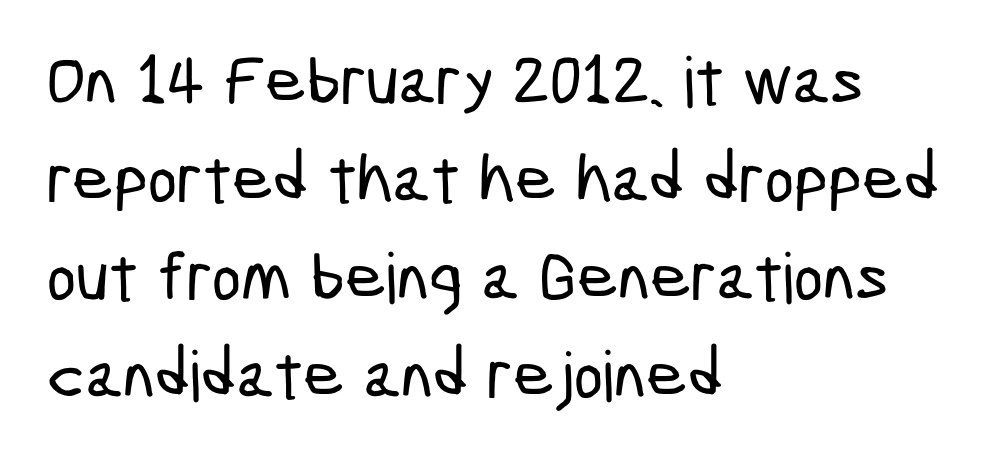
Any mark beneath the type? The region is blank. The text was rendered using a sans face with plain stroke endings. The tracking reads as untouched default to a designer's eye. Spacing verdict: proportional, widths tailored to each character. Notice how the passage keeps a crisp vertical edge on the left only. Students, observe: this is what conventionally led text looks like.
